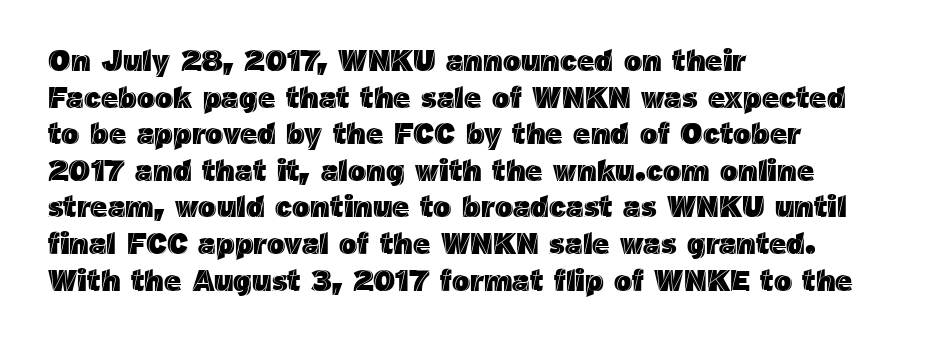
Ordinary non-slanted type is in use. Varying glyph widths throughout — classic text-font behaviour. The letterforms sit shoulder to shoulder at normal distance. A student would call this left alignment; a typographer would say flush left, rag right.
